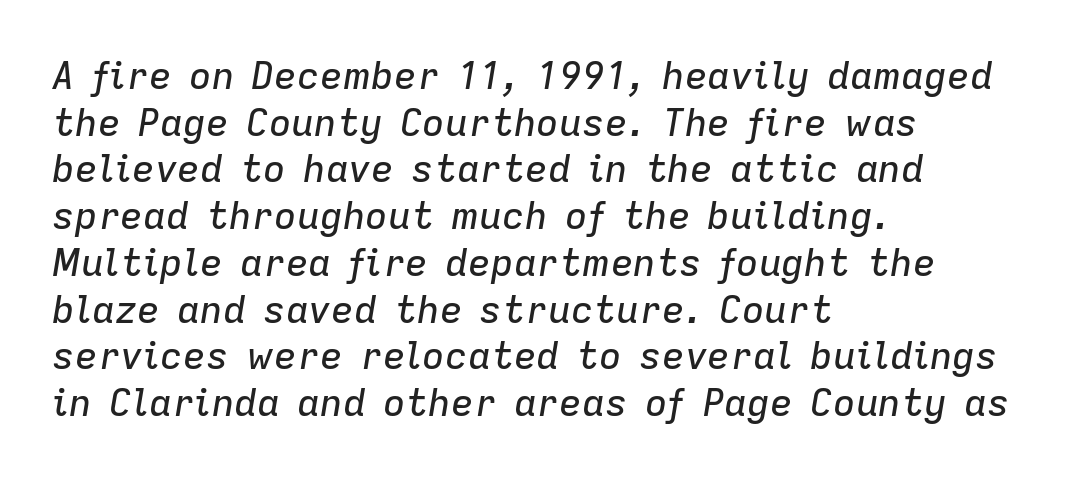
Q: Is the text italic (slanted)? A: Yes, it leans right by about 9 degrees.
Q: Is the text underlined? A: No.
Q: How is the paragraph aligned? A: Left-aligned.
Q: Is the spacing between letters normal or unusually wide? A: Normal.
Q: Width (condensed, normal, or wide)? A: Normal.
Q: Stroke contrast? A: Low.
Q: x-height? A: Medium.
Q: Monospaced? A: No.
